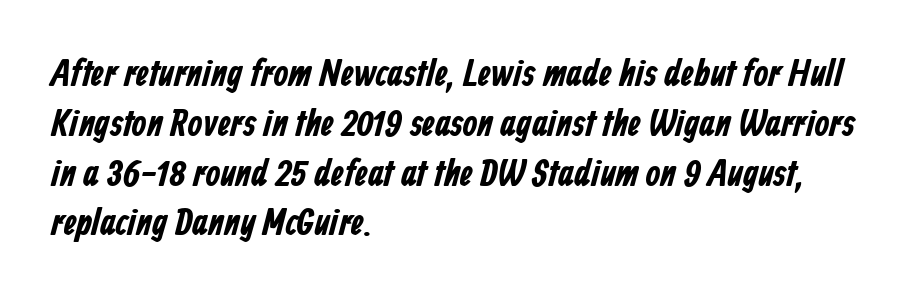
{"serif": "no", "bold": "yes", "weight": "bold", "width": "condensed", "stroke_contrast": "low", "x_height": "medium", "monospaced": "no", "underline": "no", "align": "left", "line_spacing": "normal", "line_spacing_ratio": 1.31, "letter_spacing": "normal", "letter_spacing_em": 0.0, "glyph_px": 38}
